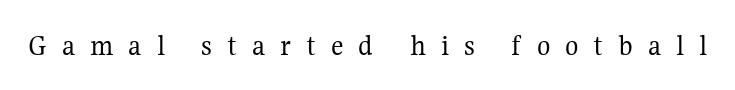
The image shows 31 px regular-weight serif type, upright; set unusually wide letter spacing (+0.48 em), not underlined; medium stroke contrast and a medium x-height.
